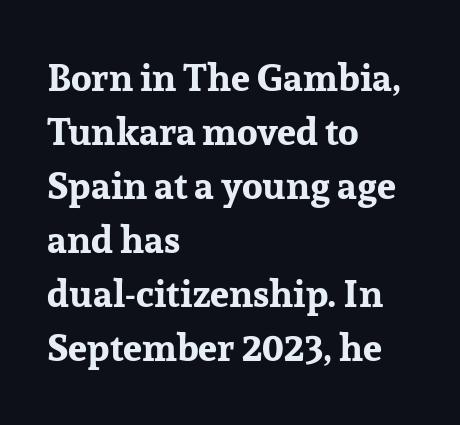
Q: Is the text bold? A: Yes.
Q: Is the text italic (slanted)? A: No, it is upright.
Q: Is the typeface a serif or a sans-serif typeface? A: Serif.
Q: Is the text underlined? A: No.
Q: How is the paragraph aligned? A: Left-aligned.
Q: Is the spacing between letters normal or unusually wide? A: Normal.
Q: Is the spacing between lines tight, normal or loose? A: Normal.
Q: Width (condensed, normal, or wide)? A: Normal.
Q: Stroke contrast? A: Low.
Q: x-height? A: Medium.
Q: Monospaced? A: No.
